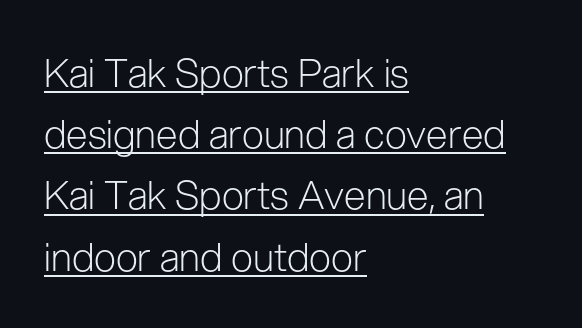
{"serif": "no", "italic": "no", "bold": "no", "weight": "light", "width": "normal", "stroke_contrast": "low", "x_height": "medium", "monospaced": "no", "underline": "yes", "align": "left", "line_spacing": "normal", "line_spacing_ratio": 1.57, "letter_spacing": "normal", "letter_spacing_em": 0.0, "glyph_px": 39}
